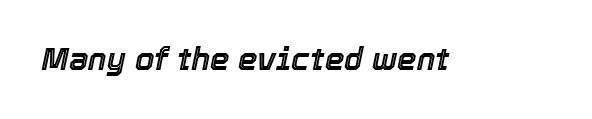
{"italic": "yes", "lean": "right", "slant_degrees": 12, "width": "normal", "x_height": "medium", "monospaced": "no", "underline": "no", "letter_spacing": "normal", "letter_spacing_em": 0.0, "glyph_px": 31}
